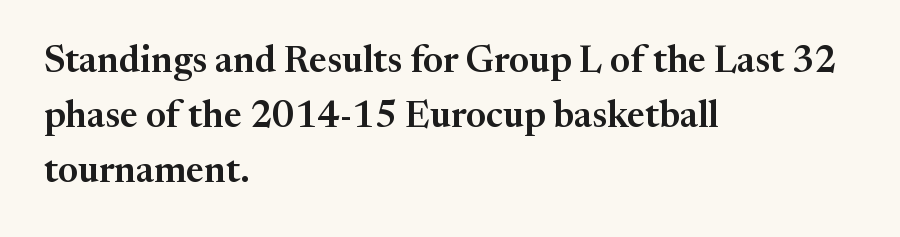
The image shows 37 px serif type, upright; set left-aligned, normal line spacing (1.49x), normal letter spacing, not underlined; medium stroke contrast and a medium x-height.
